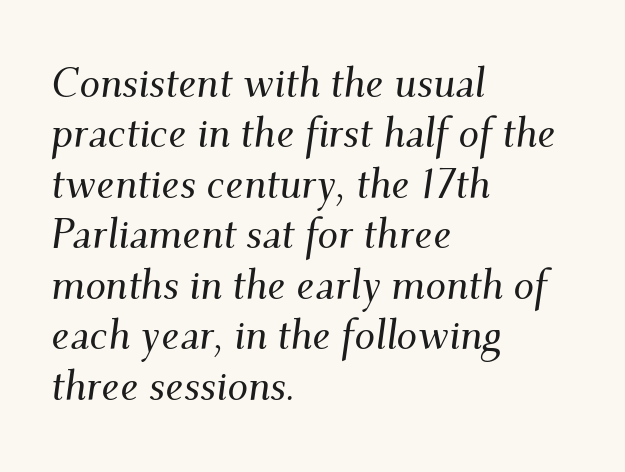
You can tell from the footed stems that serif type was used. These lines keep a tight, regular rhythm from letter to letter. The text carries the slant typical of an italic or oblique font. A clean baseline with only descenders dipping below it. This sample has the flowing, uneven cadence of proportional lettering. Reading down the block, your eye returns to a fixed left position each line.
